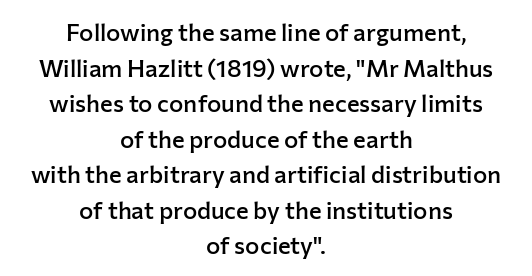
{"italic": "no", "bold": "semi", "underline": "no", "align": "center", "line_spacing": "normal", "line_spacing_ratio": 1.48, "letter_spacing": "normal", "letter_spacing_em": 0.0, "glyph_px": 24}
